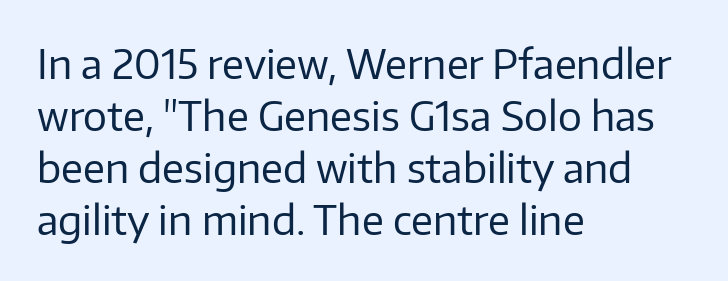
Q: Is the text bold? A: No.
Q: Is the text italic (slanted)? A: No, it is upright.
Q: Is the typeface a serif or a sans-serif typeface? A: Sans-serif.
Q: Is the text underlined? A: No.
Q: How is the paragraph aligned? A: Left-aligned.
Q: Is the spacing between letters normal or unusually wide? A: Normal.
Q: Is the spacing between lines tight, normal or loose? A: Normal.
Q: Width (condensed, normal, or wide)? A: Normal.
Q: Stroke contrast? A: Low.
Q: x-height? A: Medium.
Q: Monospaced? A: No.
